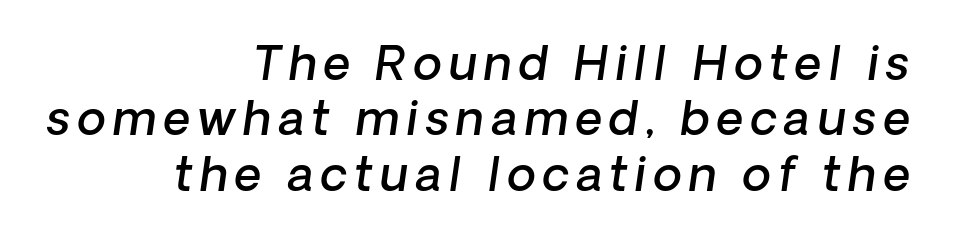
The image shows 47 px semibold sans-serif type; set right-aligned, line spacing 1.18x, not underlined; low stroke contrast and a medium x-height.
